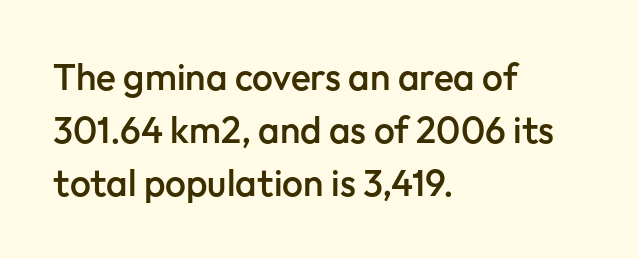
The designer went with a sans here, leaving each stem footless. The face used here is proportionally spaced, like ordinary book or web type. Does the weight exceed regular? Yes, but only to semibold. Does the lettering tilt? It doesn't — this is upright. The space directly below the letters is spotless. The lines sit at an ordinary, default distance from one another.
